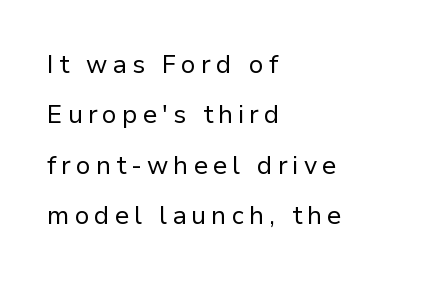
{"italic": "no", "bold": "no", "underline": "no", "align": "left", "line_spacing": "loose", "line_spacing_ratio": 2.02, "letter_spacing": "wide", "letter_spacing_em": 0.21, "glyph_px": 25}
